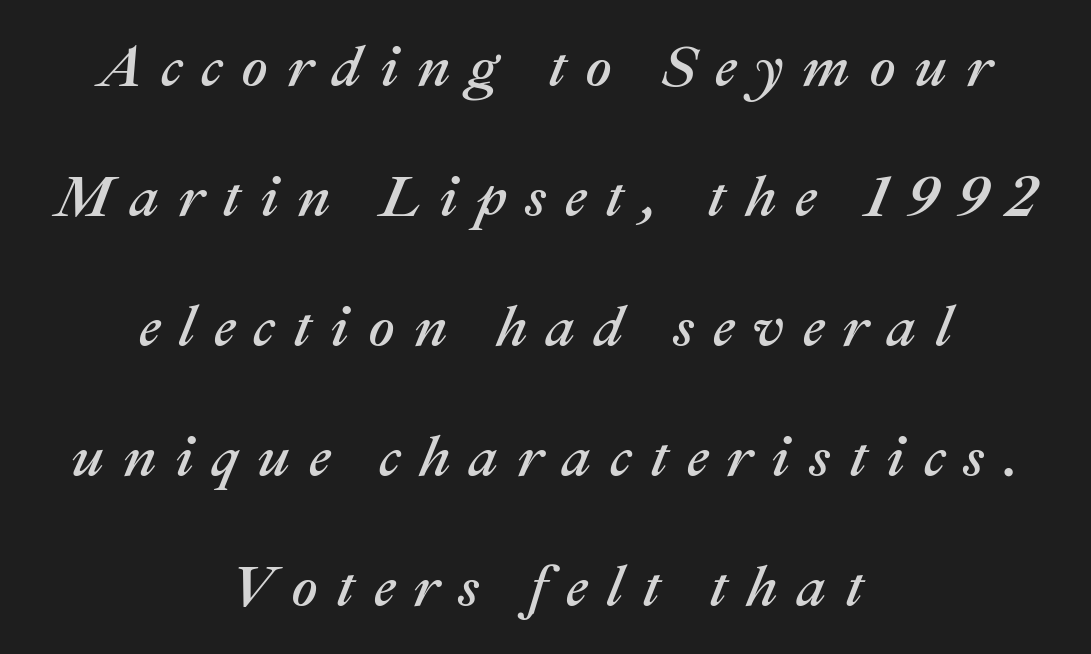
The line-height multiplier appears high, well above default. Unmarked baselines from the first word to the last. Think of a printed novel: that variable character pitch is what you see here. Caption: expanded tracking, letters set apart.
